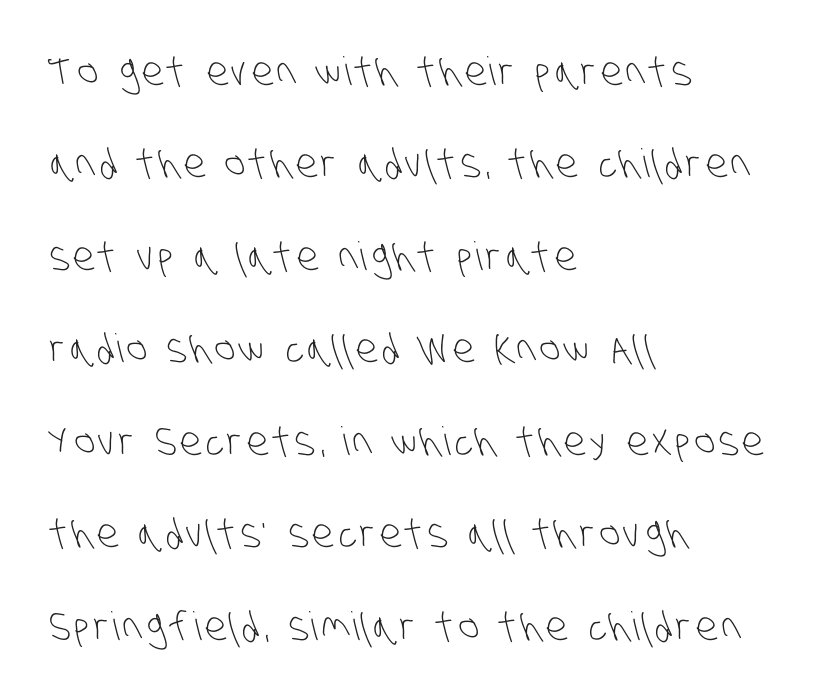
The image shows 39 px light, condensed sans-serif type; set left-aligned, loose line spacing (2.37x), not underlined; low stroke contrast and a large x-height.
